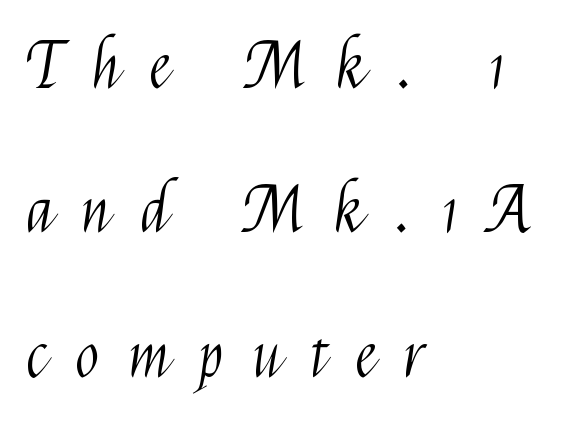
The image shows 63 px light, condensed sans-serif type; set left-aligned, loose line spacing (2.29x), unusually wide letter spacing (+0.47 em), not underlined; medium stroke contrast and a medium x-height.
